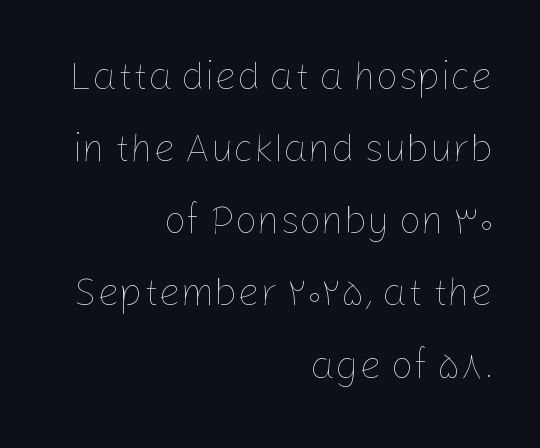
{"italic": "no", "bold": "no", "weight": "thin", "width": "normal", "stroke_contrast": "low", "x_height": "medium", "monospaced": "no", "underline": "no", "align": "right", "line_spacing_ratio": 1.85, "letter_spacing": "normal", "letter_spacing_em": 0.0, "glyph_px": 39}
